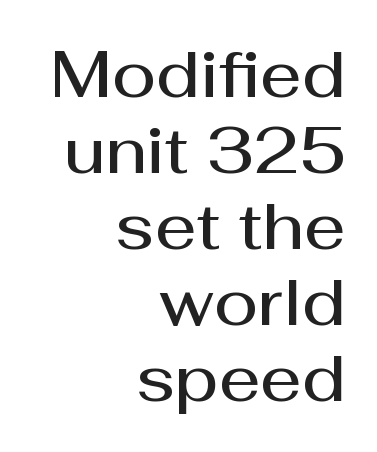
Q: Is the text bold? A: Semi-bold.
Q: Is the text italic (slanted)? A: No, it is upright.
Q: Is the typeface a serif or a sans-serif typeface? A: Sans-serif.
Q: Is the text underlined? A: No.
Q: How is the paragraph aligned? A: Right-aligned.
Q: Is the spacing between letters normal or unusually wide? A: Normal.
Q: Width (condensed, normal, or wide)? A: Normal.
Q: Stroke contrast? A: Medium.
Q: x-height? A: Medium.
Q: Monospaced? A: No.
